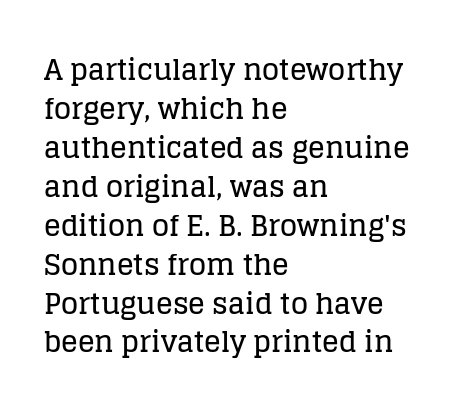
The image shows 28 px serif type, upright; set left-aligned, normal line spacing (1.39x), normal letter spacing, not underlined; low stroke contrast and a large x-height.
